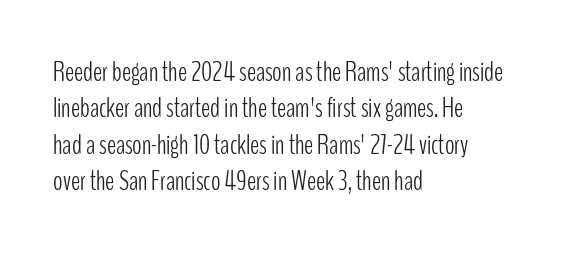
Q: Is the text bold? A: No.
Q: Is the text italic (slanted)? A: No, it is upright.
Q: Is the typeface a serif or a sans-serif typeface? A: Sans-serif.
Q: Is the text underlined? A: No.
Q: How is the paragraph aligned? A: Left-aligned.
Q: Is the spacing between letters normal or unusually wide? A: Normal.
Q: Is the spacing between lines tight, normal or loose? A: Normal.
Q: Width (condensed, normal, or wide)? A: Condensed.
Q: Stroke contrast? A: Low.
Q: x-height? A: Medium.
Q: Monospaced? A: No.
